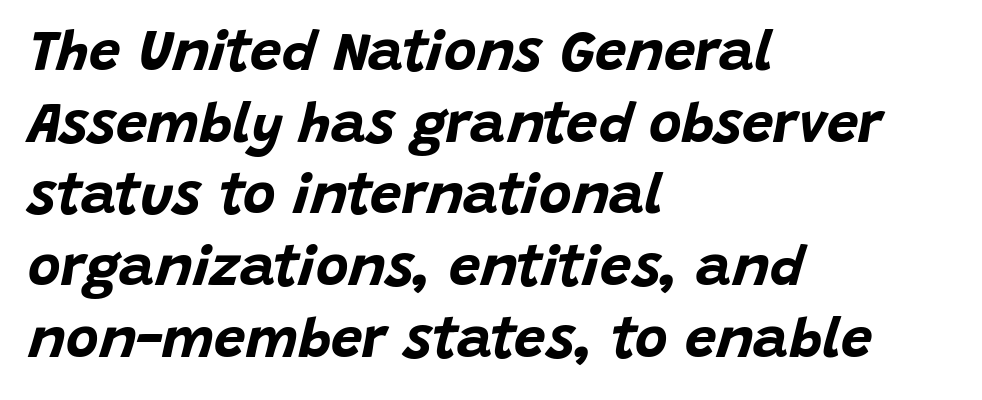
The image shows 56 px bold type, italic (leaning right); set left-aligned, normal line spacing (1.28x), normal letter spacing, not underlined; low stroke contrast and a large x-height.
